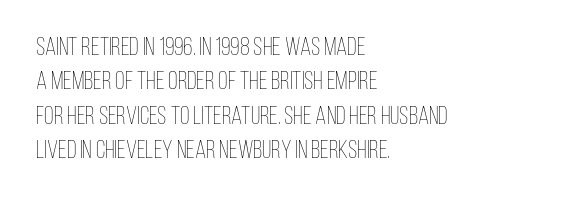
Spacing between characters is what you'd get straight out of the box. The passage shown is not underscored anywhere. The lines in this sample share a left origin and differ only in where they stop. The lines sit at an ordinary, default distance from one another. Is the type heavy? It reads as light-to-regular instead.
